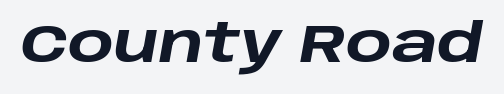
The image shows 54 px heavy, wide type, italic (leaning right); set normal letter spacing, not underlined; low stroke contrast and a large x-height.
